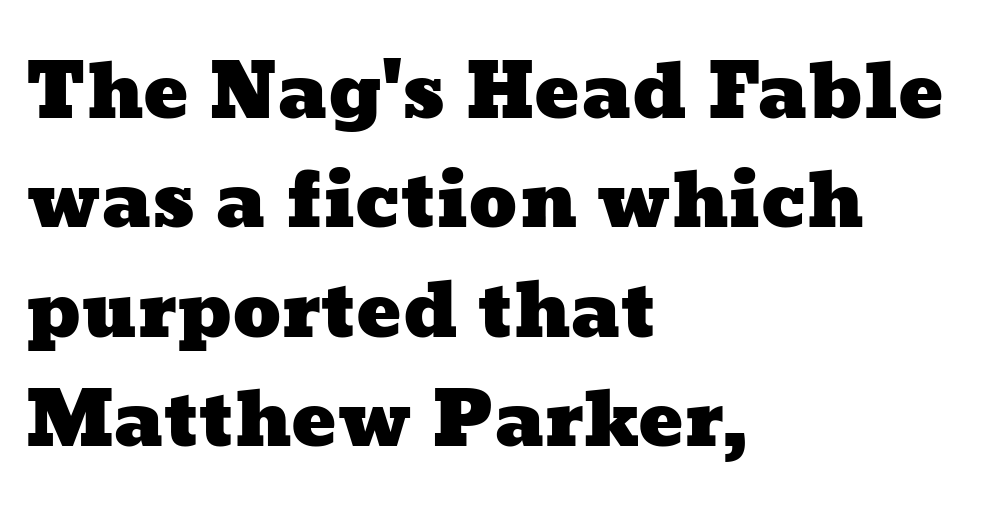
A bare baseline throughout the passage. Words appear dense and cohesive because spacing is normal. Here the designer chose a conventional face with non-uniform glyph widths. Whoever set this chose a conventional vertical rhythm.
